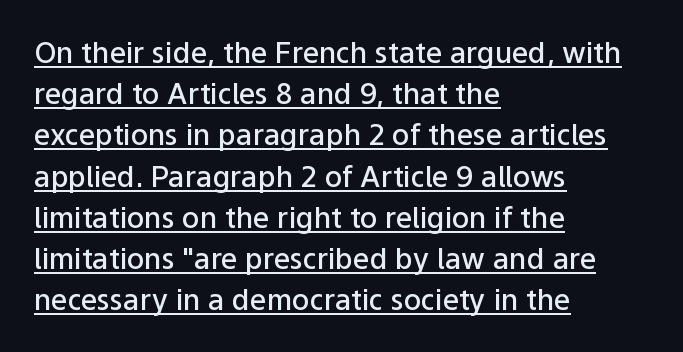
Successive baselines arrive at the customary interval. Proportional: the letters do not fall into vertical columns. All the whitespace from short lines collects on the right. Underline: present. Every character sits straight up, as roman type does.
